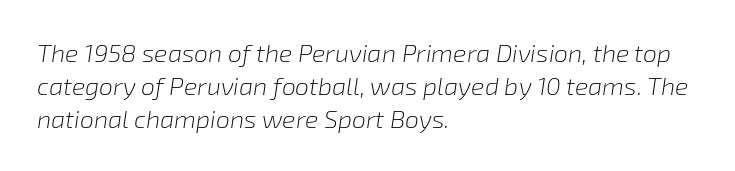
{"italic": "yes", "lean": "right", "slant_degrees": 8, "bold": "no", "underline": "no", "align": "left", "line_spacing": "normal", "line_spacing_ratio": 1.32, "letter_spacing": "normal", "letter_spacing_em": 0.0, "glyph_px": 25}
